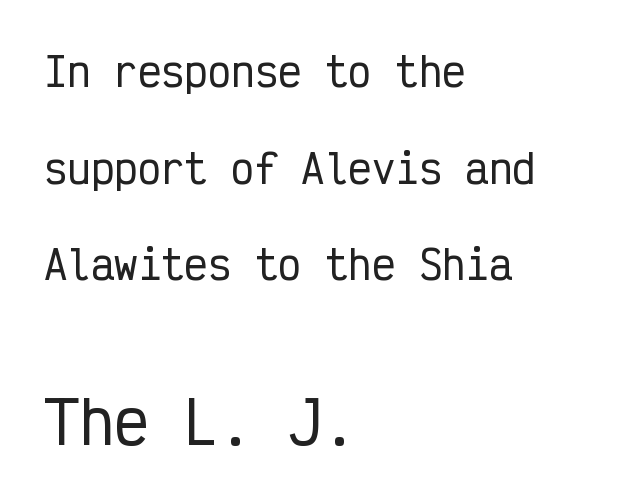
{"serif": "no", "italic": "no", "width": "condensed", "stroke_contrast": "low", "x_height": "medium", "monospaced": "yes", "underline": "no", "align": "left", "line_spacing": "loose", "line_spacing_ratio": 2.48, "letter_spacing": "normal", "letter_spacing_em": 0.0, "larger_block": "second", "size_ratio": 1.49, "glyph_px": 58}
